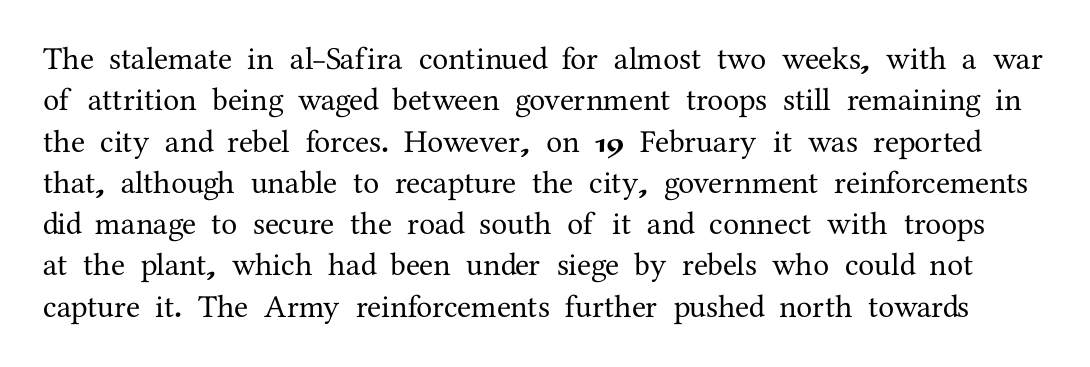
Line spacing here is normal. Nobody drew a line under any word here. Short note: letters normally spaced. These lines are rendered in a variable-pitch font. Characters remain perfectly vertical along every line. Check where the strokes stop: tiny serifs finish them off.
